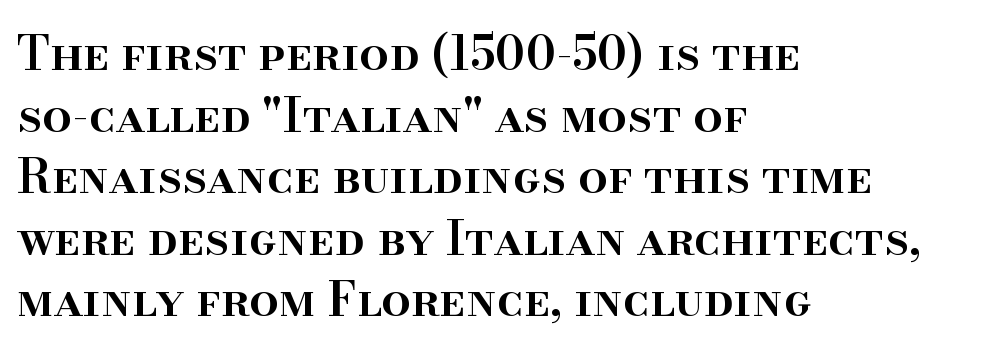
{"serif": "yes", "italic": "no", "bold": "semi", "weight": "semibold", "width": "normal", "stroke_contrast": "high", "x_height": "small", "monospaced": "no", "underline": "no", "align": "left", "line_spacing": "normal", "line_spacing_ratio": 1.31, "letter_spacing": "normal", "letter_spacing_em": 0.0, "glyph_px": 47}
